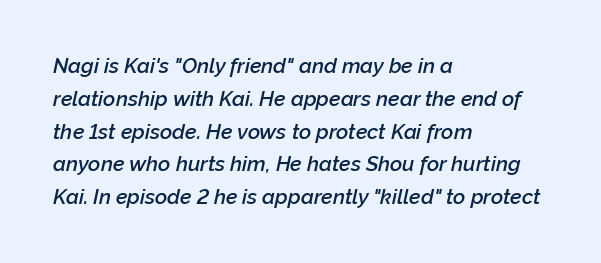
The image shows 21 px text type, italic (leaning right); set left-aligned, normal line spacing (1.56x), normal letter spacing, not underlined.
